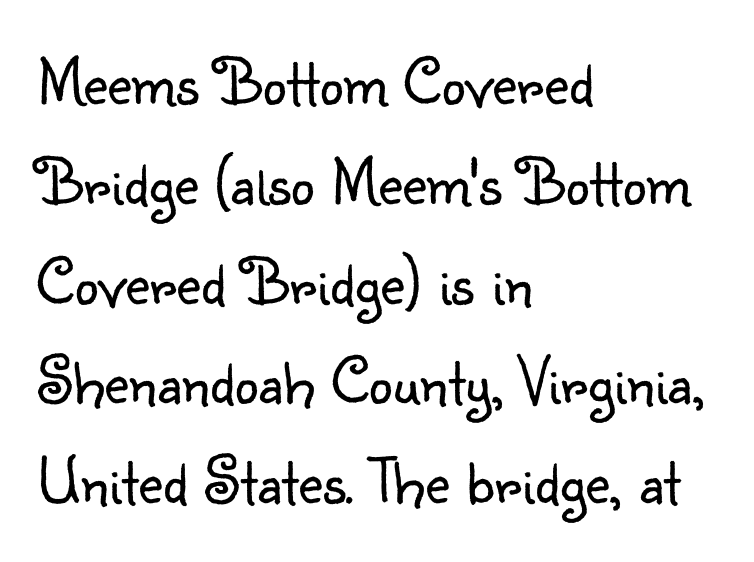
{"serif": "no", "italic": "no", "bold": "no", "weight": "light", "width": "normal", "stroke_contrast": "low", "x_height": "small", "monospaced": "no", "underline": "no", "align": "left", "line_spacing": "normal", "line_spacing_ratio": 1.49, "letter_spacing": "normal", "letter_spacing_em": 0.0, "glyph_px": 67}
